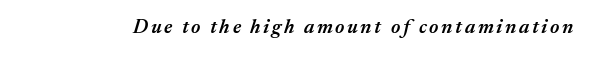
Q: Is the text bold? A: Semi-bold.
Q: Is the text italic (slanted)? A: Yes, it leans right by about 17 degrees.
Q: Is the text underlined? A: No.
